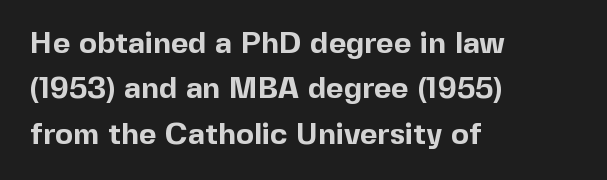
Q: Is the text bold? A: Yes.
Q: Is the text italic (slanted)? A: No, it is upright.
Q: Is the typeface a serif or a sans-serif typeface? A: Sans-serif.
Q: Is the text underlined? A: No.
Q: How is the paragraph aligned? A: Left-aligned.
Q: Is the spacing between letters normal or unusually wide? A: Normal.
Q: Is the spacing between lines tight, normal or loose? A: Normal.
Q: Width (condensed, normal, or wide)? A: Normal.
Q: x-height? A: Medium.
Q: Monospaced? A: No.
